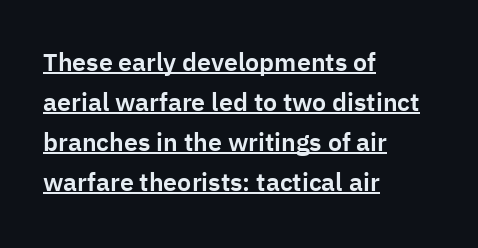
Q: Is the text italic (slanted)? A: No, it is upright.
Q: Is the text underlined? A: Yes.
Q: How is the paragraph aligned? A: Left-aligned.
Q: Is the spacing between letters normal or unusually wide? A: Normal.
Q: Is the spacing between lines tight, normal or loose? A: Normal.
